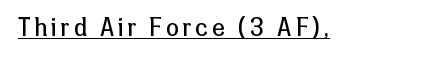
Q: Is the text bold? A: No.
Q: Is the text italic (slanted)? A: No, it is upright.
Q: Is the text underlined? A: Yes.
